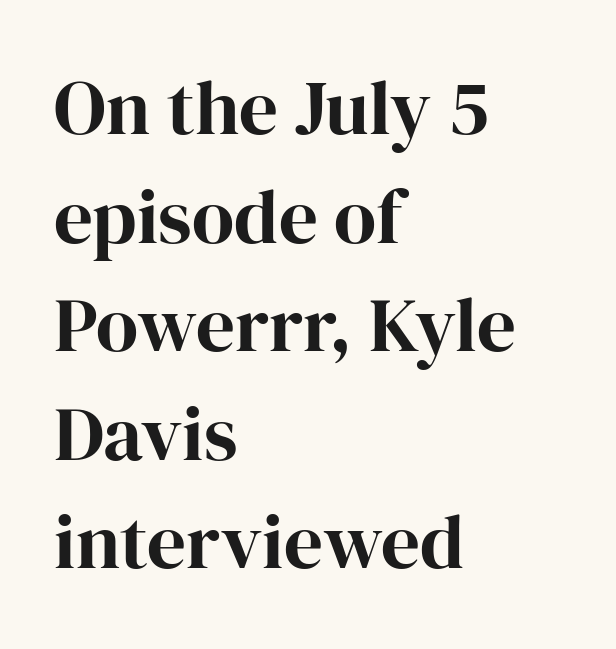
{"serif": "yes", "italic": "no", "width": "normal", "stroke_contrast": "high", "x_height": "medium", "monospaced": "no", "underline": "no", "align": "left", "line_spacing": "normal", "line_spacing_ratio": 1.41, "letter_spacing": "normal", "letter_spacing_em": 0.0, "glyph_px": 77}
